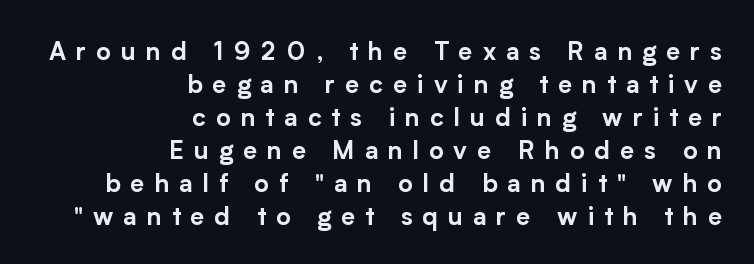
Q: Is the text italic (slanted)? A: No, it is upright.
Q: Is the text underlined? A: No.
Q: How is the paragraph aligned? A: Right-aligned.
Q: Is the spacing between letters normal or unusually wide? A: Unusually wide.
Q: Is the spacing between lines tight, normal or loose? A: Normal.
